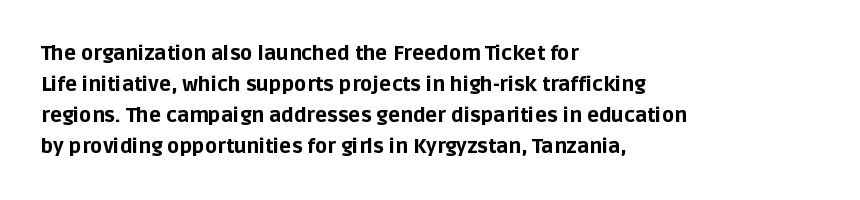
{"italic": "no", "bold": "yes", "underline": "no", "align": "left", "line_spacing": "normal", "line_spacing_ratio": 1.55, "letter_spacing": "normal", "letter_spacing_em": 0.0, "glyph_px": 20}
